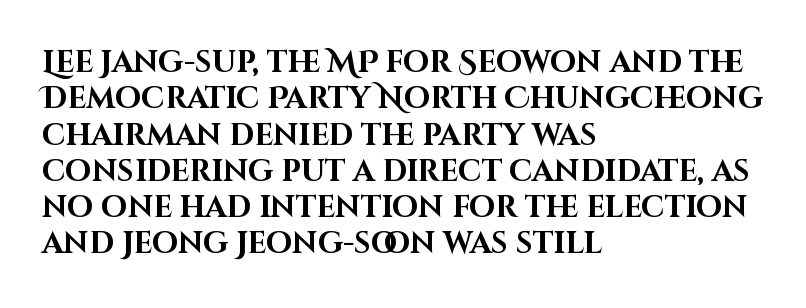
The image shows 30 px bold sans-serif type, upright; set left-aligned, line spacing 1.21x, normal letter spacing, not underlined; high stroke contrast and a large x-height.
